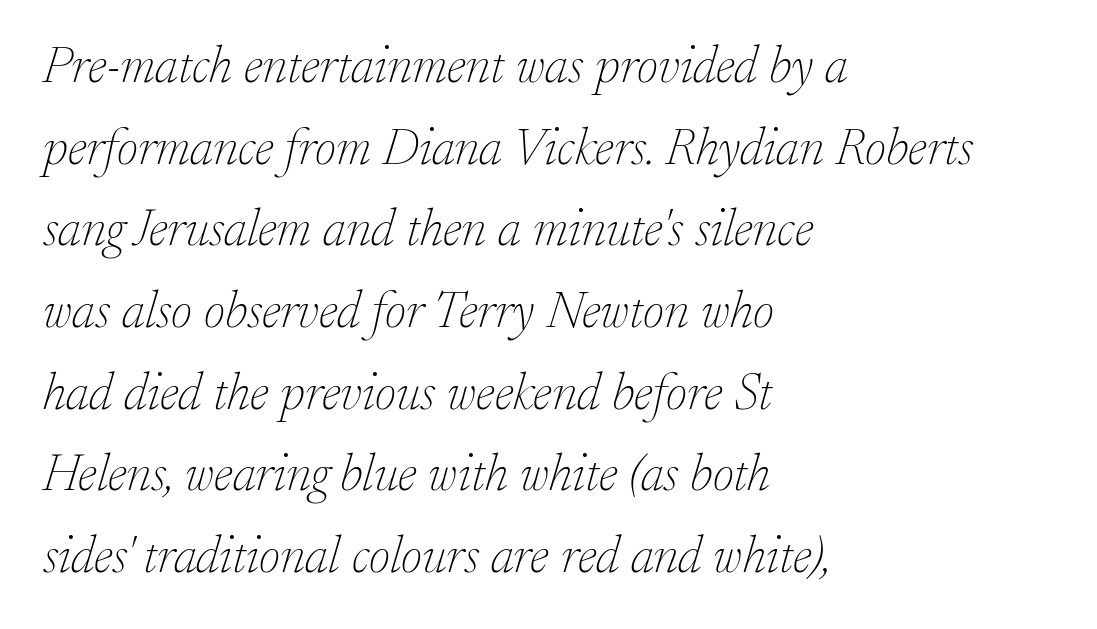
The image shows 52 px thin serif type, italic (leaning right); set left-aligned, normal line spacing (1.57x), normal letter spacing, not underlined; low stroke contrast and a small x-height.
